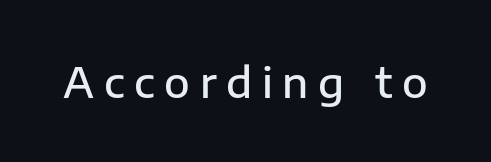
The image shows 42 px semibold sans-serif type, upright; set unusually wide letter spacing (+0.23 em), not underlined; low stroke contrast and a medium x-height.
